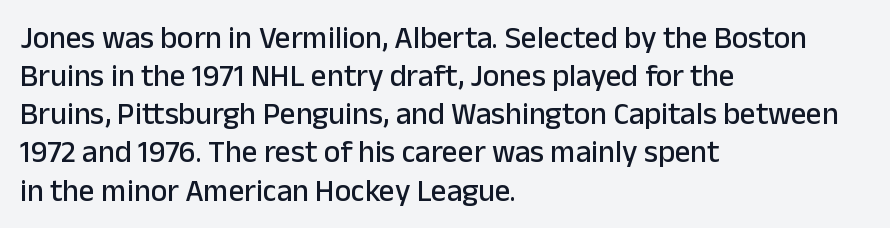
Q: Is the text italic (slanted)? A: No, it is upright.
Q: Is the typeface a serif or a sans-serif typeface? A: Sans-serif.
Q: Is the text underlined? A: No.
Q: How is the paragraph aligned? A: Left-aligned.
Q: Is the spacing between letters normal or unusually wide? A: Normal.
Q: Width (condensed, normal, or wide)? A: Normal.
Q: Stroke contrast? A: Low.
Q: x-height? A: Medium.
Q: Monospaced? A: No.
